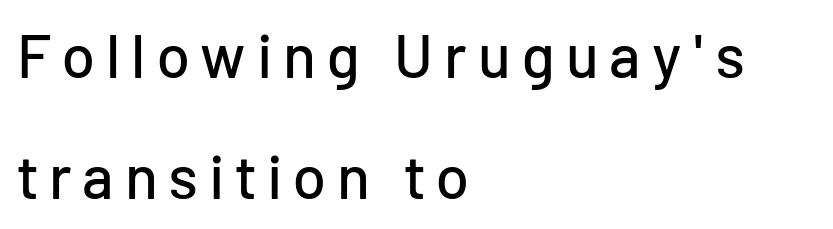
{"serif": "no", "italic": "no", "width": "normal", "stroke_contrast": "low", "x_height": "medium", "monospaced": "no", "underline": "no", "align": "left", "line_spacing": "loose", "line_spacing_ratio": 1.98, "glyph_px": 61}
